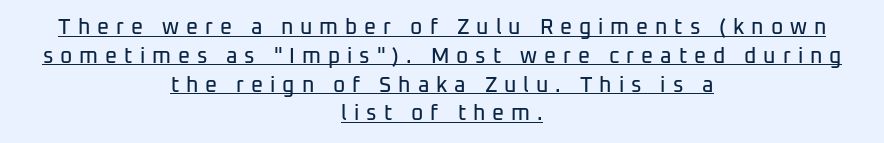
The image shows 21 px text type, upright; set centered, normal line spacing (1.37x), unusually wide letter spacing (+0.33 em), underlined.
